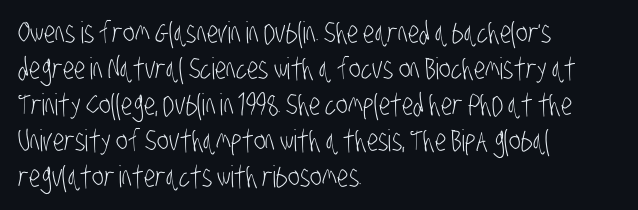
{"serif": "no", "bold": "no", "weight": "light", "width": "condensed", "stroke_contrast": "low", "x_height": "large", "monospaced": "no", "underline": "no", "align": "left", "line_spacing_ratio": 1.2, "letter_spacing": "normal", "letter_spacing_em": 0.0, "glyph_px": 30}
